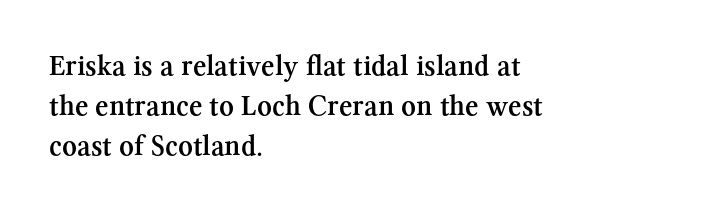
{"serif": "yes", "italic": "no", "bold": "semi", "weight": "semibold", "width": "normal", "stroke_contrast": "medium", "x_height": "medium", "monospaced": "no", "underline": "no", "align": "left", "line_spacing": "normal", "line_spacing_ratio": 1.38, "letter_spacing": "normal", "letter_spacing_em": 0.0, "glyph_px": 29}
